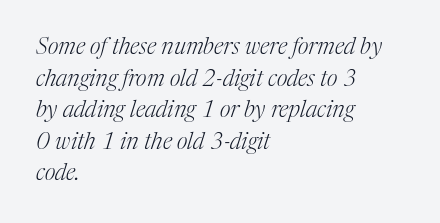
The image shows 23 px text type, italic (leaning right); set left-aligned, normal line spacing (1.37x), normal letter spacing, not underlined.
